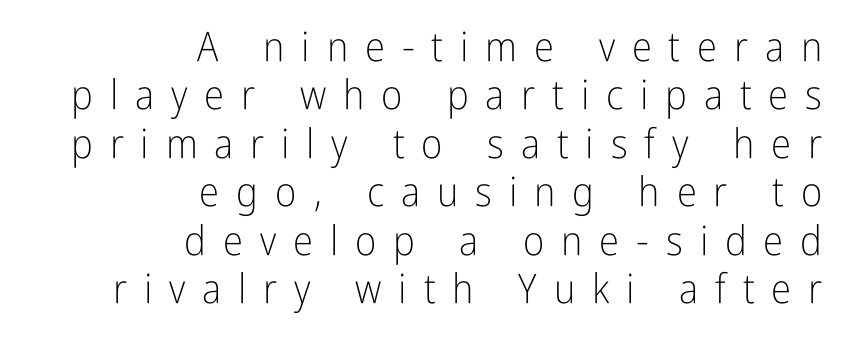
The image shows 41 px light, condensed sans-serif type, upright; set right-aligned, line spacing 1.18x, unusually wide letter spacing (+0.41 em), not underlined; low stroke contrast and a medium x-height.
